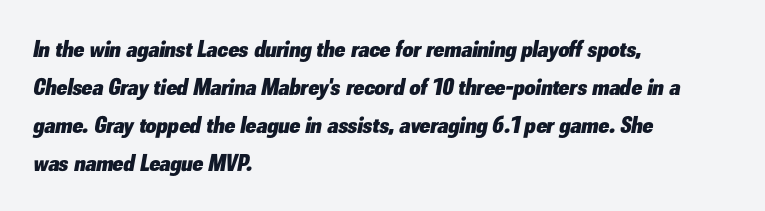
{"italic": "yes", "lean": "right", "slant_degrees": 10, "bold": "yes", "underline": "no", "align": "left", "line_spacing": "normal", "line_spacing_ratio": 1.58, "letter_spacing": "normal", "letter_spacing_em": 0.0, "glyph_px": 24}
